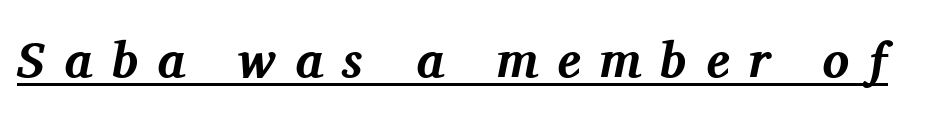
{"serif": "yes", "italic": "yes", "lean": "right", "slant_degrees": 11, "bold": "yes", "weight": "bold", "width": "normal", "stroke_contrast": "medium", "x_height": "medium", "monospaced": "no", "underline": "yes", "letter_spacing": "wide", "letter_spacing_em": 0.38, "glyph_px": 50}
